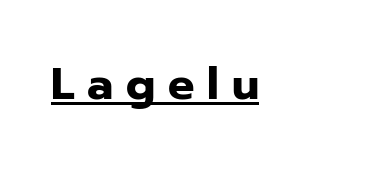
The image shows 44 px heavy sans-serif type, upright; set unusually wide letter spacing (+0.29 em), underlined; low stroke contrast and a medium x-height.
